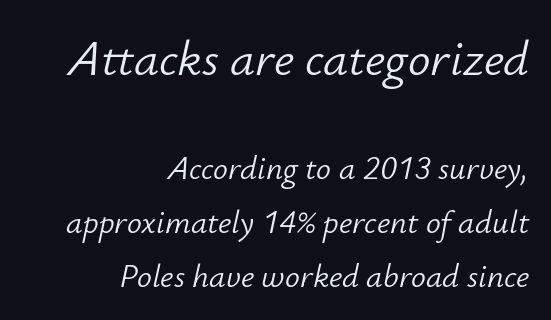
Q: Is the text bold? A: No.
Q: Is the text italic (slanted)? A: Yes, it leans right by about 12 degrees.
Q: Is the text underlined? A: No.
Q: How is the paragraph aligned? A: Right-aligned.
Q: Is the spacing between letters normal or unusually wide? A: Normal.
Q: Is the spacing between lines tight, normal or loose? A: Normal.
Q: Which block of text is set in a larger size, the first (top) or the second (bottom)? A: The first (top) one.
Q: Width (condensed, normal, or wide)? A: Normal.
Q: Stroke contrast? A: Low.
Q: x-height? A: Small.
Q: Monospaced? A: No.
